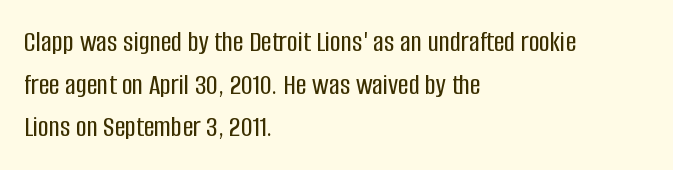
Q: Is the text italic (slanted)? A: No, it is upright.
Q: Is the typeface a serif or a sans-serif typeface? A: Sans-serif.
Q: Is the text underlined? A: No.
Q: How is the paragraph aligned? A: Left-aligned.
Q: Is the spacing between letters normal or unusually wide? A: Normal.
Q: Is the spacing between lines tight, normal or loose? A: Normal.
Q: Width (condensed, normal, or wide)? A: Condensed.
Q: Stroke contrast? A: Low.
Q: x-height? A: Large.
Q: Monospaced? A: No.
